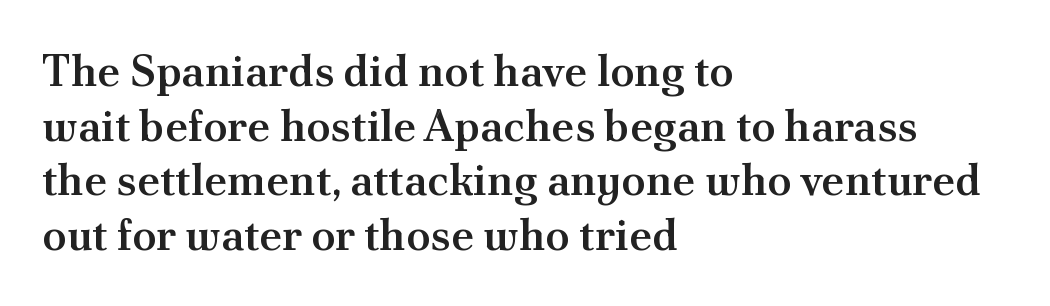
The image shows 44 px semibold serif type, upright; set left-aligned, line spacing 1.24x, normal letter spacing, not underlined; medium stroke contrast and a small x-height.
